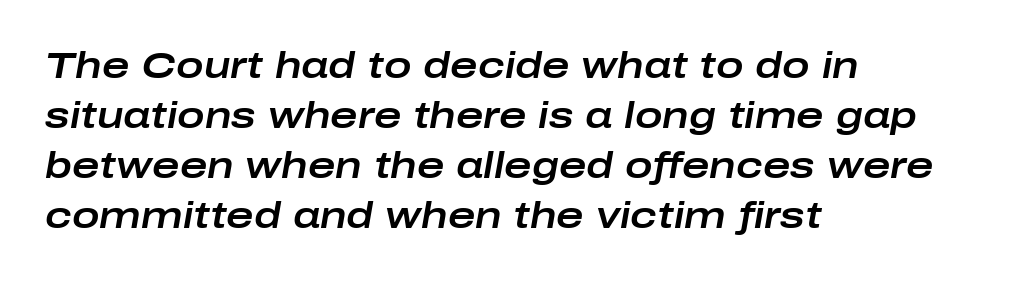
Q: Is the text italic (slanted)? A: Yes, it leans right by about 10 degrees.
Q: Is the text underlined? A: No.
Q: How is the paragraph aligned? A: Left-aligned.
Q: Is the spacing between letters normal or unusually wide? A: Normal.
Q: Is the spacing between lines tight, normal or loose? A: Normal.
Q: Width (condensed, normal, or wide)? A: Wide.
Q: Stroke contrast? A: Low.
Q: x-height? A: Medium.
Q: Monospaced? A: No.
